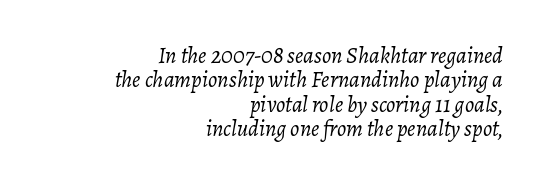
{"italic": "yes", "lean": "right", "slant_degrees": 7, "bold": "no", "underline": "no", "align": "right", "line_spacing": "tight", "line_spacing_ratio": 1.06, "letter_spacing": "normal", "letter_spacing_em": 0.0, "glyph_px": 23}
